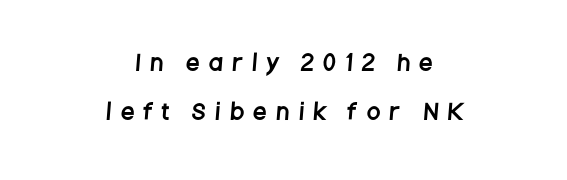
Q: Is the text underlined? A: No.
Q: How is the paragraph aligned? A: Centered.
Q: Is the spacing between letters normal or unusually wide? A: Unusually wide.
Q: Is the spacing between lines tight, normal or loose? A: Loose.
